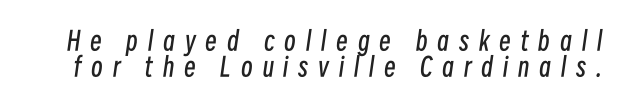
The face looks like a standard text weight, possibly lighter. The words here are not underlined. How are the letters spaced? Widely, with obvious added tracking. Horizontal bands of white between lines are thin slivers.
